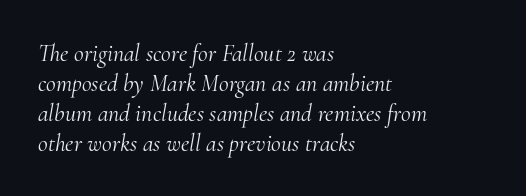
{"italic": "yes", "lean": "right", "slant_degrees": 10, "bold": "no", "underline": "no", "align": "left", "line_spacing": "normal", "line_spacing_ratio": 1.25, "letter_spacing": "normal", "letter_spacing_em": 0.0, "glyph_px": 24}
